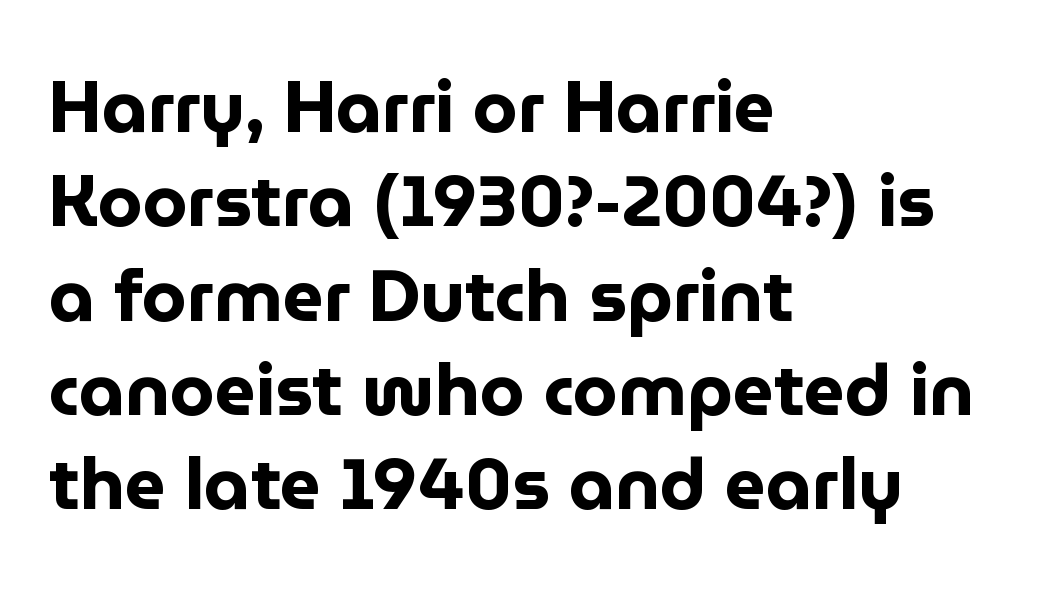
Successive baselines arrive at the customary interval. Each letter keeps its own natural width here, so spacing adapts to shape. The passage shown is emphatically bold. Ordinary non-slanted type is in use.
